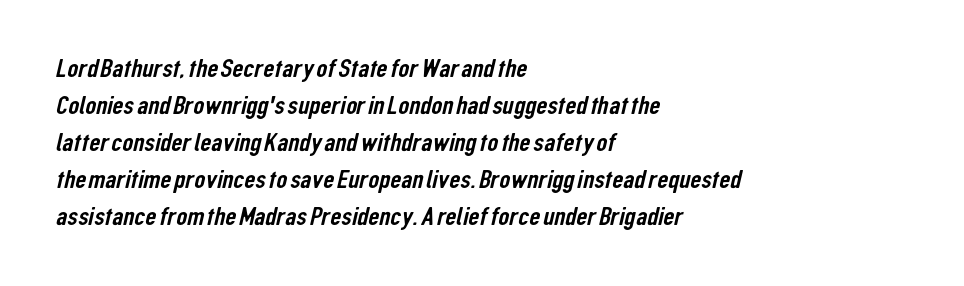
{"underline": "no", "align": "left", "line_spacing": "normal", "line_spacing_ratio": 1.37, "letter_spacing": "normal", "letter_spacing_em": 0.0, "glyph_px": 27}
